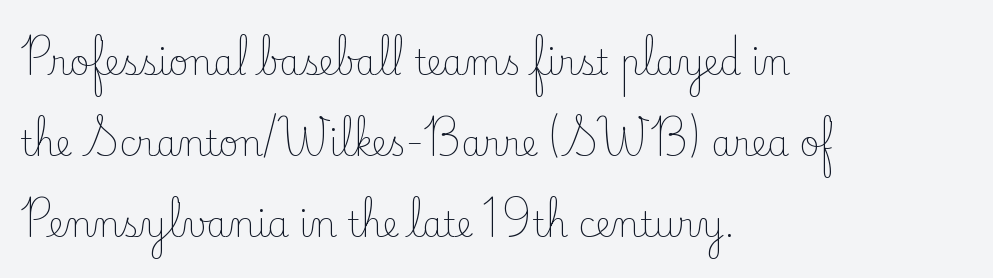
The setting favours the left margin, as ordinary paragraphs usually do. Glance below the letters and you will spot only blank space. Compared with a typical body face, this is equally light or lighter still. The passage shown is typeset with a serif family.
